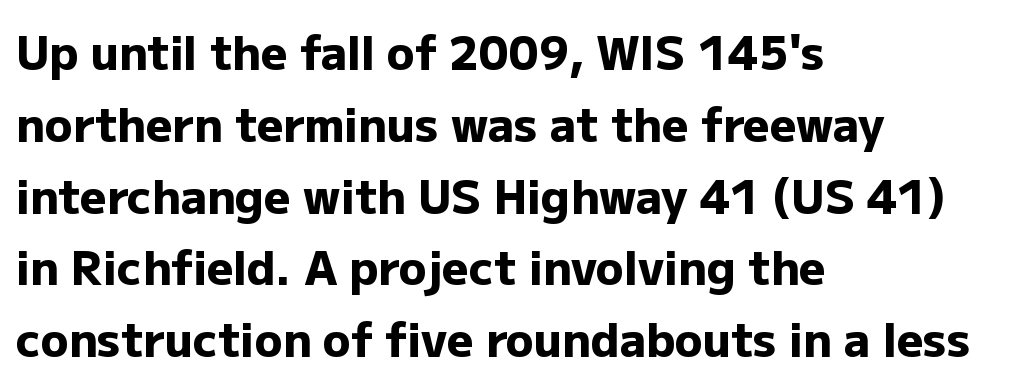
Q: Is the text bold? A: Yes.
Q: Is the text italic (slanted)? A: No, it is upright.
Q: Is the typeface a serif or a sans-serif typeface? A: Sans-serif.
Q: Is the text underlined? A: No.
Q: How is the paragraph aligned? A: Left-aligned.
Q: Is the spacing between letters normal or unusually wide? A: Normal.
Q: Is the spacing between lines tight, normal or loose? A: Normal.
Q: Width (condensed, normal, or wide)? A: Normal.
Q: Stroke contrast? A: Low.
Q: x-height? A: Medium.
Q: Monospaced? A: No.
